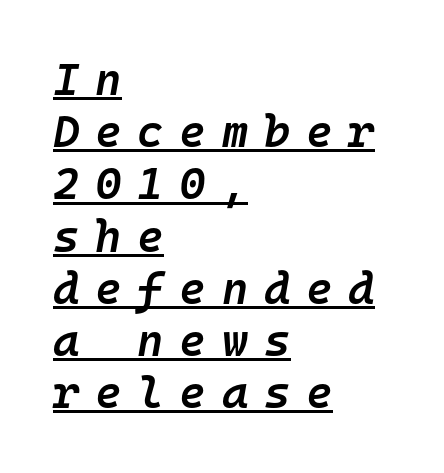
Each letter, wide or thin by design, is forced into the same width here. This is oblique type, the kind used for emphasis or titles. Caption: semibold face, moderately heavy strokes. Does extra space separate the letters? Yes, quite a lot of it. The typesetter has applied underlining to the passage shown. One-word summary of the alignment: left.
